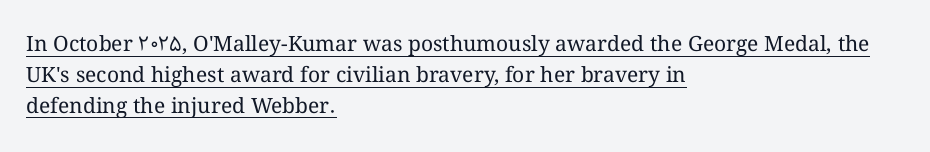
The image shows 21 px text type, upright; set left-aligned, normal line spacing (1.47x), normal letter spacing, underlined.
